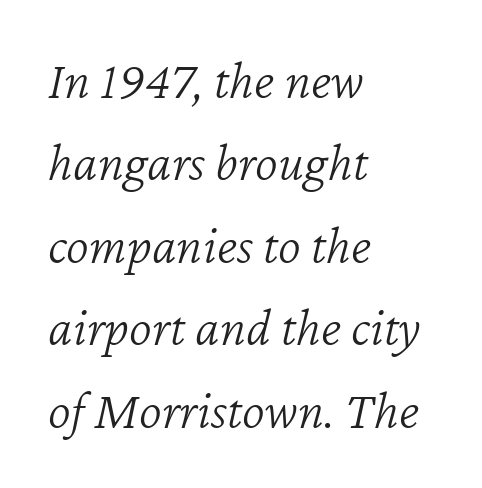
These lines are rendered in a variable-pitch font. These glyphs show unthickened strokes, regular width or finer. This is oblique type, the kind used for emphasis or titles. The zone under the glyphs is completely vacant. The vertical gap from one line to the next is medium.
